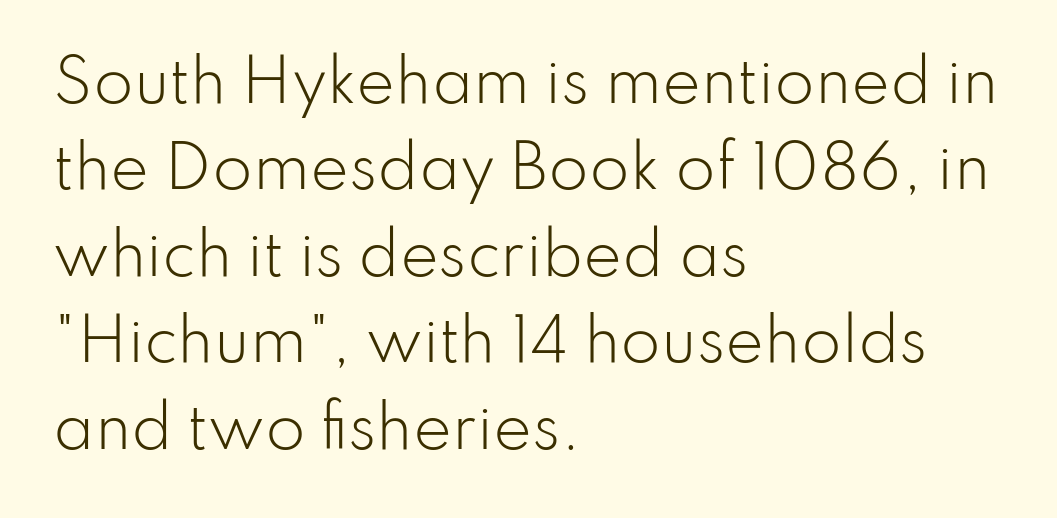
The image shows 58 px light sans-serif type, upright; set left-aligned, normal line spacing (1.49x), normal letter spacing, not underlined; low stroke contrast and a small x-height.
